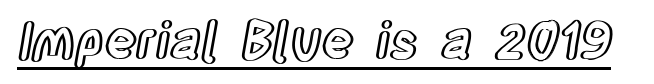
A typographer would call this underscored text. The letters sit at their default tracking, neither squeezed nor spread. Character widths vary here, with narrow letters taking less room than wide ones.
